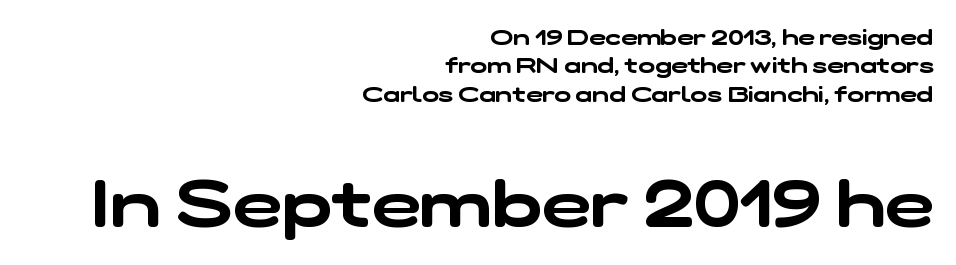
The image shows 66 px wide sans-serif type; set right-aligned, normal line spacing (1.29x), normal letter spacing, not underlined; the second (bottom) block is 3.0x larger; low stroke contrast and a medium x-height.
